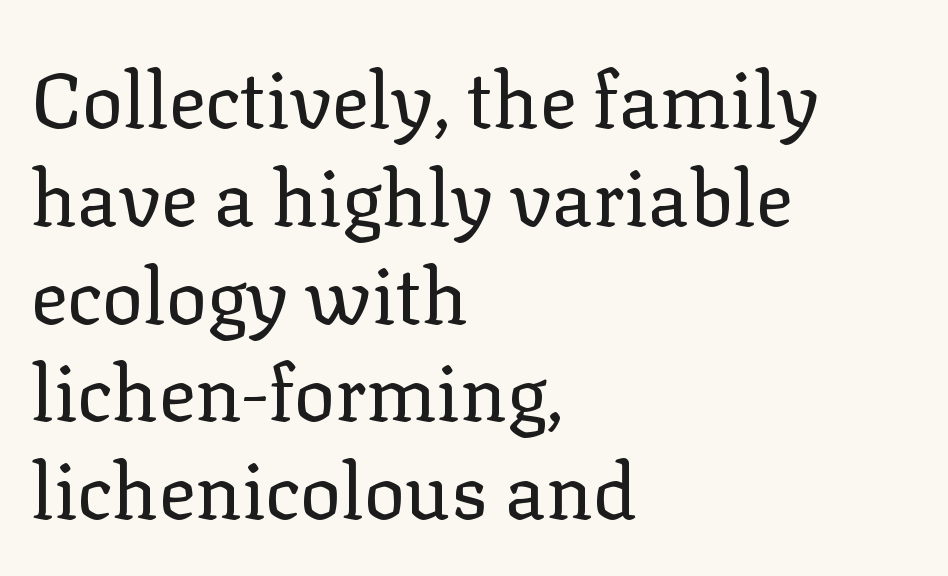
The image shows 77 px regular-weight serif type, upright; set left-aligned, normal line spacing (1.27x), normal letter spacing, not underlined; low stroke contrast and a medium x-height.
